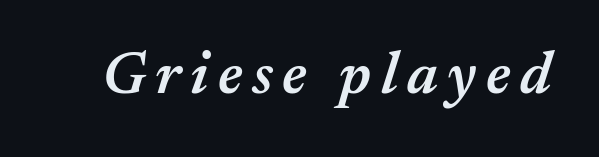
Firm but not heavy-handed strokes: this text is semibold. Think of a printed novel: that variable character pitch is what you see here. No word sits above an underline. Would a proofreader flag this as italicized? Yes.
